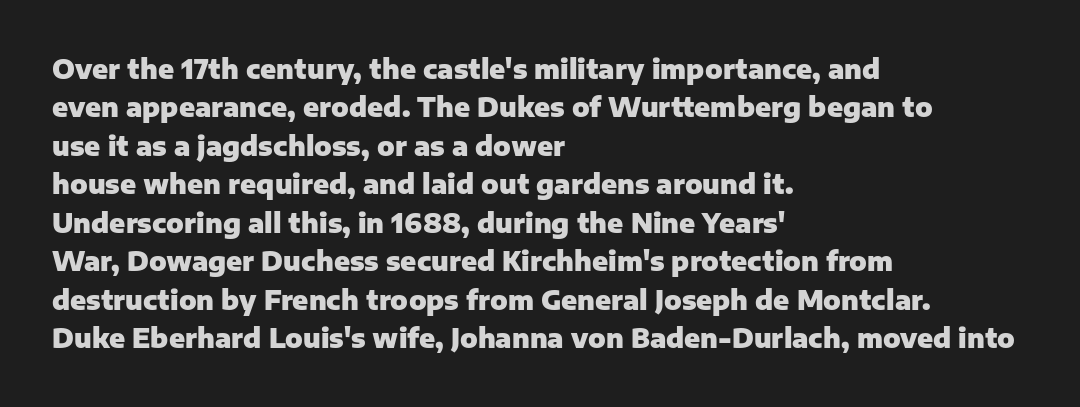
Q: Is the text bold? A: Yes.
Q: Is the text italic (slanted)? A: No, it is upright.
Q: Is the text underlined? A: No.
Q: How is the paragraph aligned? A: Left-aligned.
Q: Is the spacing between letters normal or unusually wide? A: Normal.
Q: Is the spacing between lines tight, normal or loose? A: Normal.
